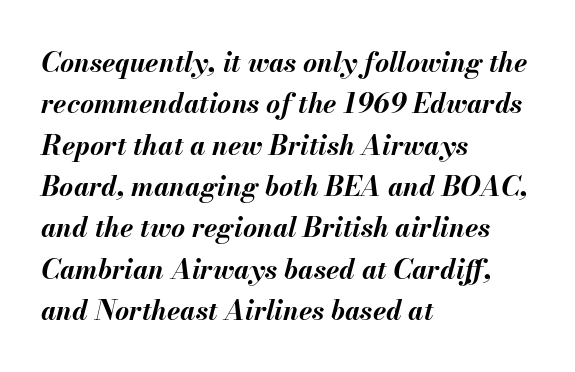
{"italic": "yes", "lean": "right", "slant_degrees": 13, "bold": "yes", "underline": "no", "align": "left", "line_spacing": "normal", "line_spacing_ratio": 1.53, "letter_spacing": "normal", "letter_spacing_em": 0.0, "glyph_px": 27}
